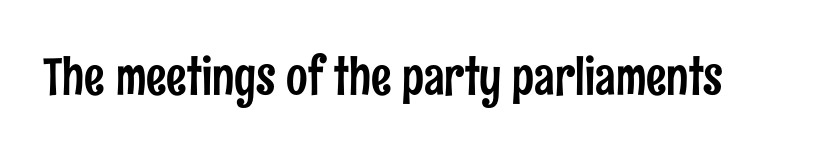
The image shows 51 px condensed sans-serif type, upright; set normal letter spacing, not underlined; low stroke contrast and a medium x-height.
